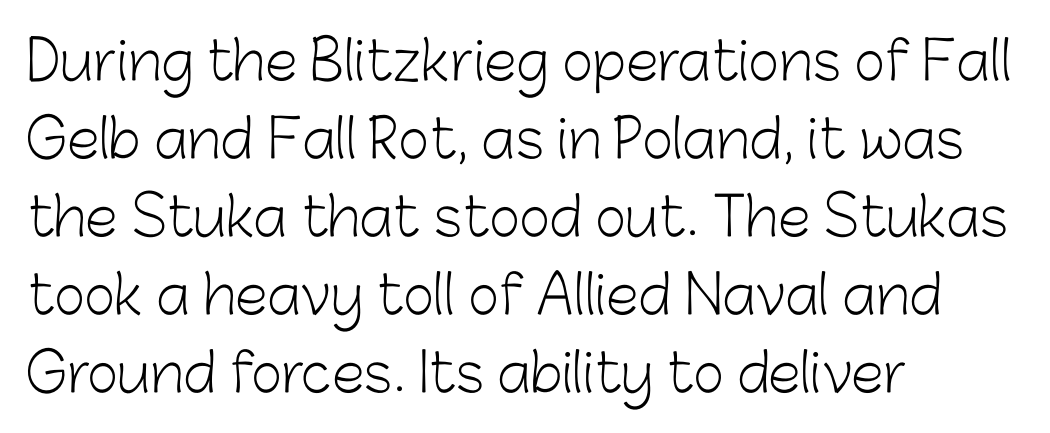
{"serif": "no", "italic": "no", "bold": "no", "weight": "light", "width": "normal", "stroke_contrast": "low", "x_height": "medium", "monospaced": "no", "underline": "no", "align": "left", "line_spacing": "normal", "line_spacing_ratio": 1.47, "letter_spacing": "normal", "letter_spacing_em": 0.0, "glyph_px": 53}
